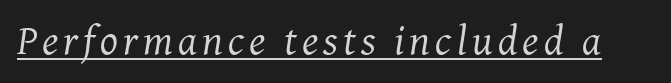
{"serif": "yes", "italic": "yes", "lean": "right", "slant_degrees": 8, "bold": "no", "weight": "regular", "width": "normal", "stroke_contrast": "medium", "x_height": "medium", "monospaced": "no", "underline": "yes", "glyph_px": 42}
